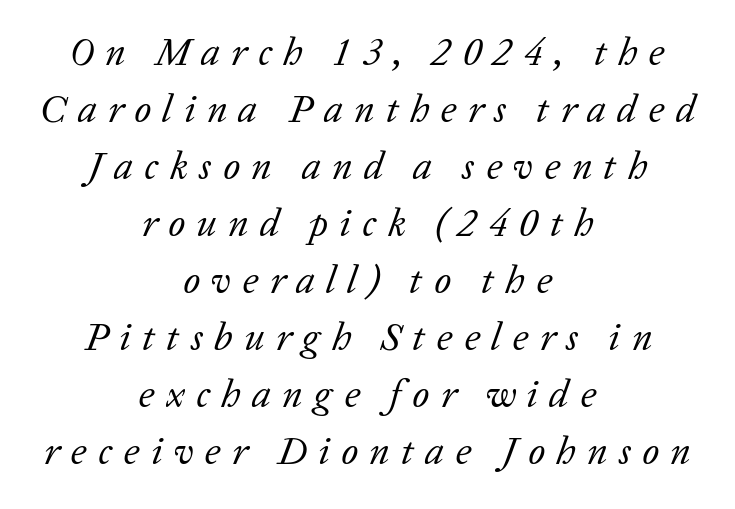
{"serif": "yes", "italic": "yes", "lean": "right", "slant_degrees": 20, "bold": "no", "weight": "regular", "width": "normal", "stroke_contrast": "low", "x_height": "medium", "monospaced": "no", "underline": "no", "align": "center", "line_spacing": "normal", "line_spacing_ratio": 1.46, "letter_spacing": "wide", "letter_spacing_em": 0.29, "glyph_px": 39}
